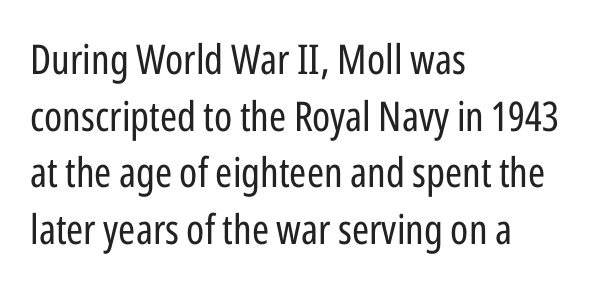
Q: Is the text bold? A: No.
Q: Is the text italic (slanted)? A: No, it is upright.
Q: Is the typeface a serif or a sans-serif typeface? A: Sans-serif.
Q: Is the text underlined? A: No.
Q: How is the paragraph aligned? A: Left-aligned.
Q: Is the spacing between letters normal or unusually wide? A: Normal.
Q: Is the spacing between lines tight, normal or loose? A: Normal.
Q: Width (condensed, normal, or wide)? A: Condensed.
Q: Stroke contrast? A: Low.
Q: x-height? A: Medium.
Q: Monospaced? A: No.
